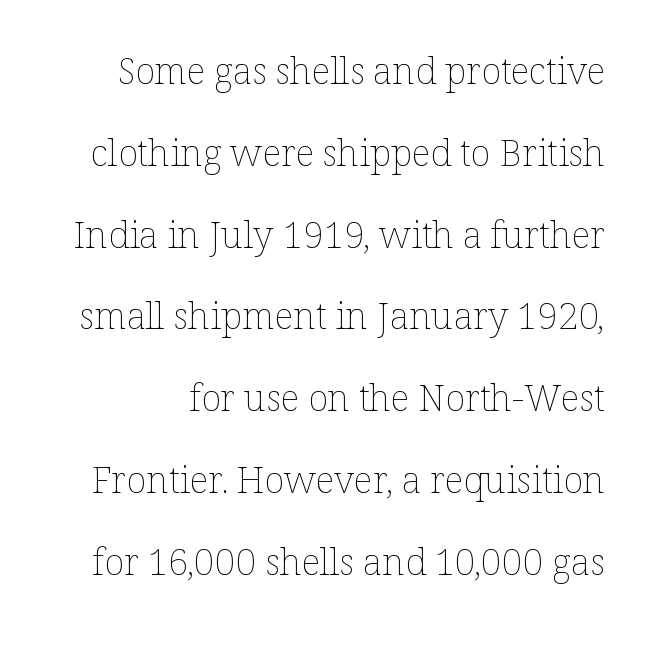
{"italic": "no", "bold": "no", "weight": "thin", "width": "normal", "stroke_contrast": "low", "x_height": "medium", "monospaced": "no", "underline": "no", "line_spacing": "loose", "line_spacing_ratio": 2.21, "letter_spacing": "normal", "letter_spacing_em": 0.0, "glyph_px": 37}
